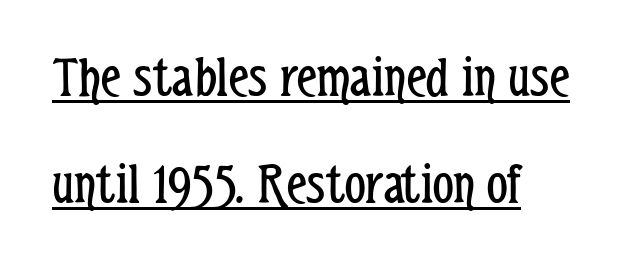
{"serif": "no", "italic": "no", "bold": "no", "weight": "regular", "width": "condensed", "stroke_contrast": "low", "x_height": "medium", "monospaced": "no", "underline": "yes", "line_spacing_ratio": 1.84, "letter_spacing": "normal", "letter_spacing_em": 0.0, "glyph_px": 58}
